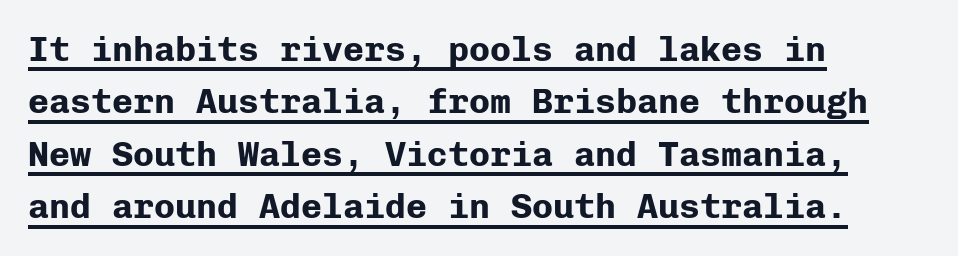
Bold? Absolutely — the strokes are thick and heavy. Honestly, the letter spacing is just normal — you wouldn't notice it. The letters march in equal steps, a hallmark of fixed-pitch type. Serifs: no, the terminals of the letterforms are clean.
